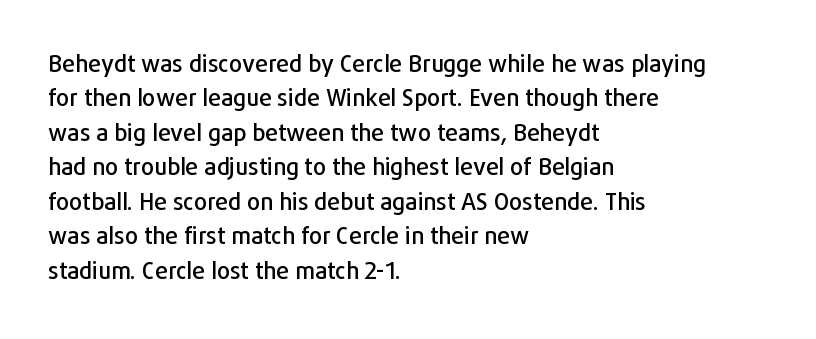
Q: Is the text italic (slanted)? A: No, it is upright.
Q: Is the text underlined? A: No.
Q: How is the paragraph aligned? A: Left-aligned.
Q: Is the spacing between letters normal or unusually wide? A: Normal.
Q: Is the spacing between lines tight, normal or loose? A: Normal.
